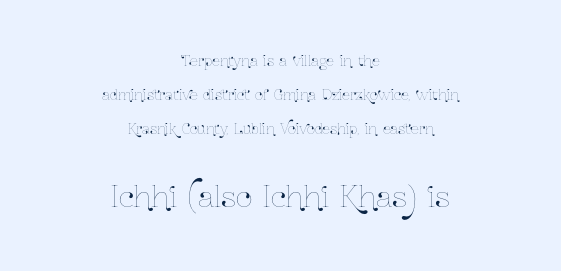
The image shows 29 px condensed type, upright; set centered, loose line spacing (2.44x), normal letter spacing, not underlined; the second (bottom) block is 2.07x larger; low stroke contrast and a medium x-height.
